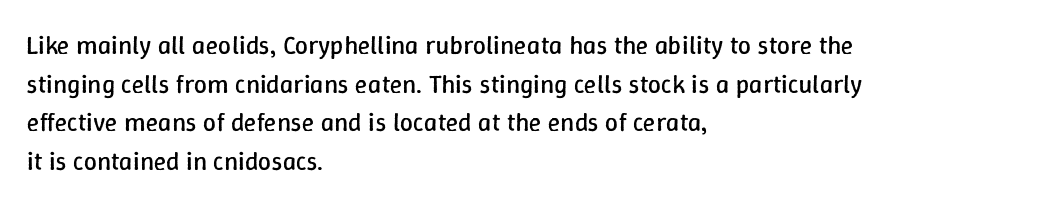
{"italic": "no", "bold": "no", "underline": "no", "align": "left", "line_spacing": "normal", "line_spacing_ratio": 1.49, "letter_spacing": "normal", "letter_spacing_em": 0.0, "glyph_px": 26}
